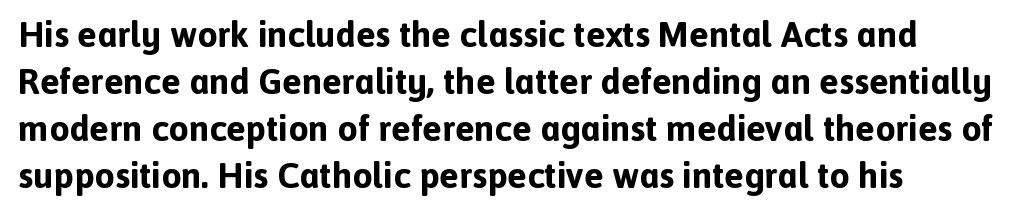
Q: Is the text bold? A: Yes.
Q: Is the text italic (slanted)? A: No, it is upright.
Q: Is the typeface a serif or a sans-serif typeface? A: Sans-serif.
Q: Is the text underlined? A: No.
Q: Is the spacing between letters normal or unusually wide? A: Normal.
Q: Is the spacing between lines tight, normal or loose? A: Normal.
Q: Width (condensed, normal, or wide)? A: Normal.
Q: x-height? A: Medium.
Q: Monospaced? A: No.
